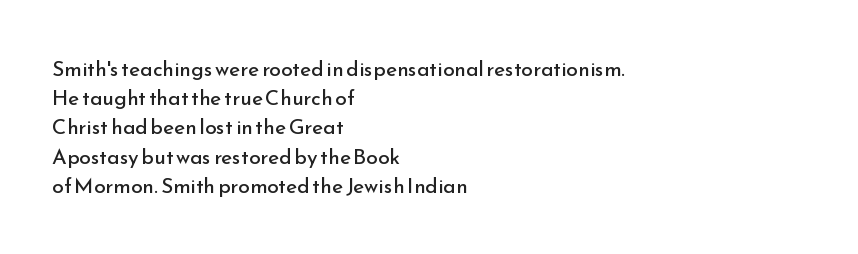
{"italic": "no", "bold": "no", "underline": "no", "align": "left", "line_spacing": "normal", "line_spacing_ratio": 1.39, "letter_spacing": "normal", "letter_spacing_em": 0.0, "glyph_px": 21}
